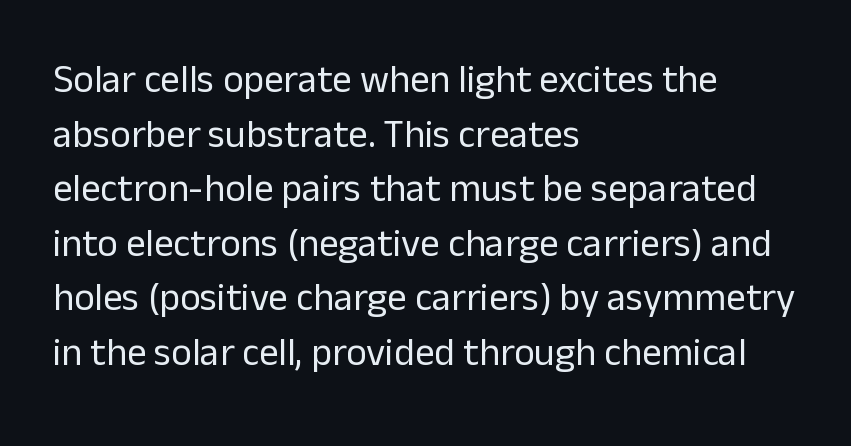
Character widths vary here, with narrow letters taking less room than wide ones. Counters stay open thanks to moderate or lighter strokes. Characters remain perfectly vertical along every line. The lines are quadded left.
